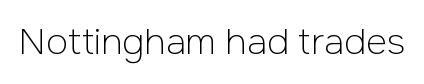
Q: Is the text bold? A: No.
Q: Is the text italic (slanted)? A: No, it is upright.
Q: Is the typeface a serif or a sans-serif typeface? A: Sans-serif.
Q: Is the text underlined? A: No.
Q: Is the spacing between letters normal or unusually wide? A: Normal.
Q: Width (condensed, normal, or wide)? A: Normal.
Q: Stroke contrast? A: Low.
Q: x-height? A: Medium.
Q: Monospaced? A: No.
